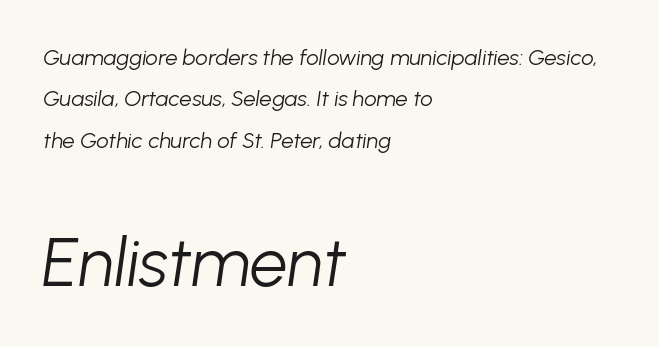
The image shows 67 px light type, italic (leaning right); set left-aligned, line spacing 1.88x, normal letter spacing, not underlined; the second (bottom) block is 3.05x larger; low stroke contrast and a medium x-height.
